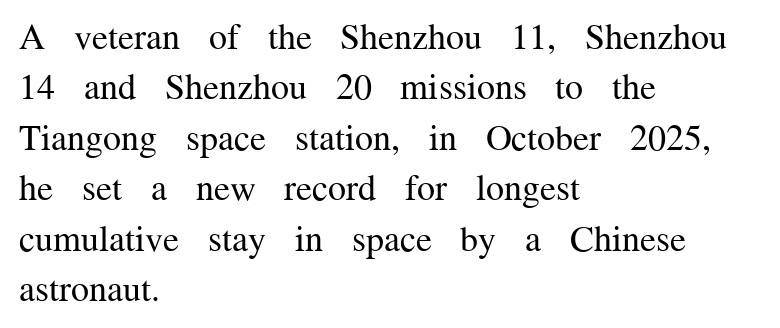
{"serif": "yes", "italic": "no", "bold": "no", "weight": "regular", "width": "normal", "stroke_contrast": "medium", "x_height": "medium", "monospaced": "no", "underline": "no", "align": "left", "line_spacing": "normal", "line_spacing_ratio": 1.4, "letter_spacing": "normal", "letter_spacing_em": 0.0, "glyph_px": 36}
